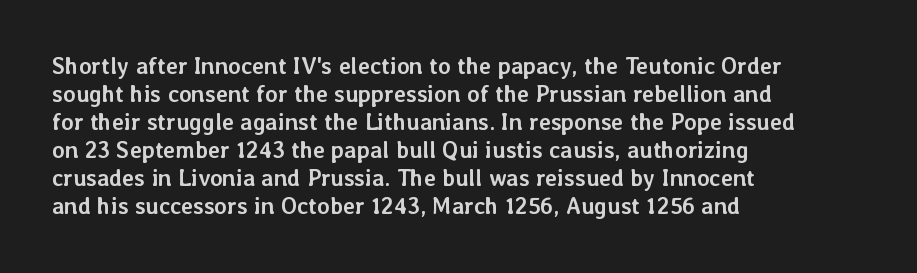
Q: Is the text bold? A: Yes.
Q: Is the text italic (slanted)? A: No, it is upright.
Q: Is the text underlined? A: No.
Q: How is the paragraph aligned? A: Left-aligned.
Q: Is the spacing between letters normal or unusually wide? A: Normal.
